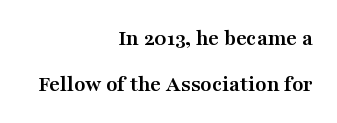
The image shows 23 px bold type, upright; set right-aligned, loose line spacing (1.98x), normal letter spacing, not underlined.
